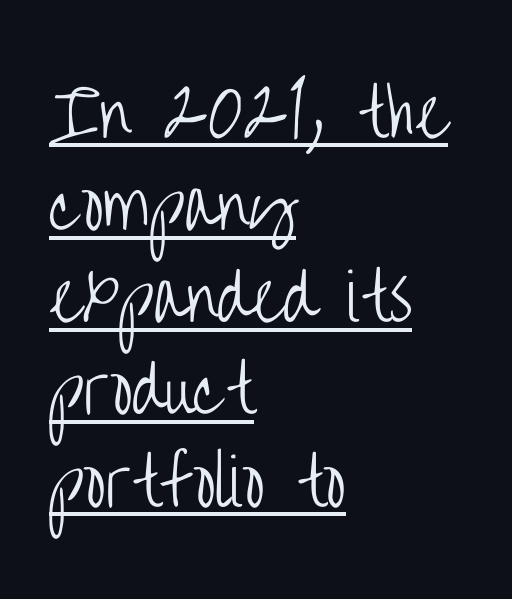
Q: Is the text bold? A: No.
Q: Is the text italic (slanted)? A: No, it is upright.
Q: Is the typeface a serif or a sans-serif typeface? A: Sans-serif.
Q: Is the text underlined? A: Yes.
Q: How is the paragraph aligned? A: Left-aligned.
Q: Is the spacing between letters normal or unusually wide? A: Normal.
Q: Is the spacing between lines tight, normal or loose? A: Normal.
Q: Width (condensed, normal, or wide)? A: Condensed.
Q: Stroke contrast? A: Low.
Q: x-height? A: Large.
Q: Monospaced? A: No.
